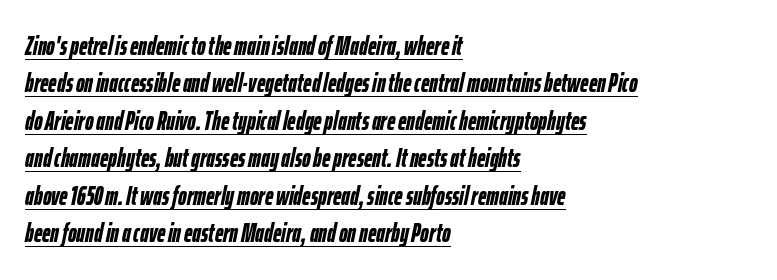
{"italic": "yes", "lean": "right", "slant_degrees": 12, "bold": "yes", "underline": "yes", "align": "left", "line_spacing": "normal", "line_spacing_ratio": 1.44, "letter_spacing": "normal", "letter_spacing_em": 0.0, "glyph_px": 26}
